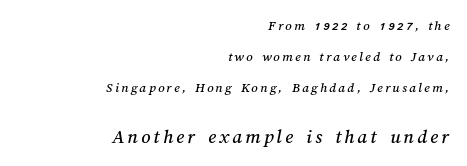
Q: Is the text underlined? A: No.
Q: How is the paragraph aligned? A: Right-aligned.
Q: Is the spacing between lines tight, normal or loose? A: Loose.
Q: Which block of text is set in a larger size, the first (top) or the second (bottom)? A: The second (bottom) one.
